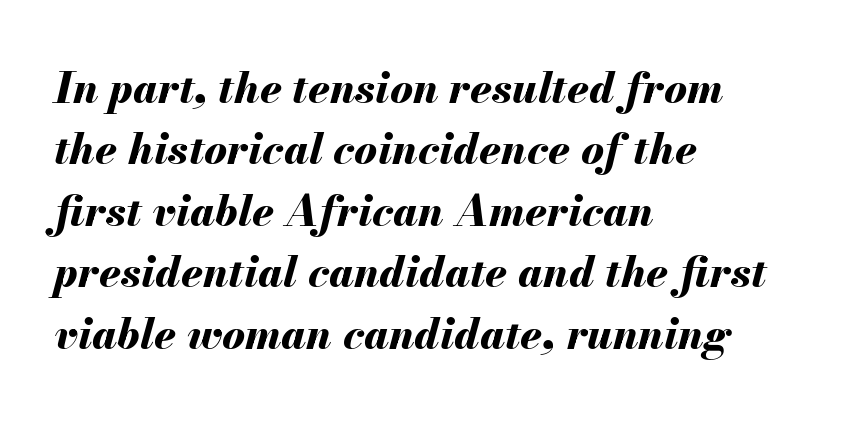
Q: Is the text bold? A: Yes.
Q: Is the text italic (slanted)? A: Yes, it leans right by about 13 degrees.
Q: Is the text underlined? A: No.
Q: How is the paragraph aligned? A: Left-aligned.
Q: Is the spacing between letters normal or unusually wide? A: Normal.
Q: Is the spacing between lines tight, normal or loose? A: Normal.
Q: Width (condensed, normal, or wide)? A: Normal.
Q: Stroke contrast? A: Medium.
Q: x-height? A: Small.
Q: Monospaced? A: No.
